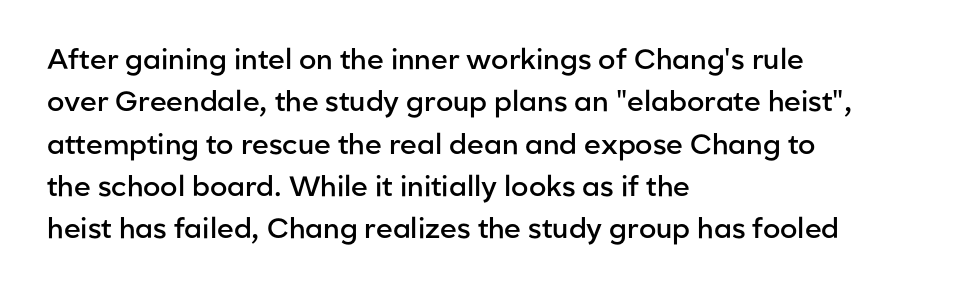
How are the letters spaced? Ordinarily, with no added tracking. This rendering features lettering with no underline. Note the varied advance widths — an 'i' is clearly narrower than an 'm'. These lines were composed using upright roman letters. A semibold gives these letters moderate extra thickness, short of bold.
